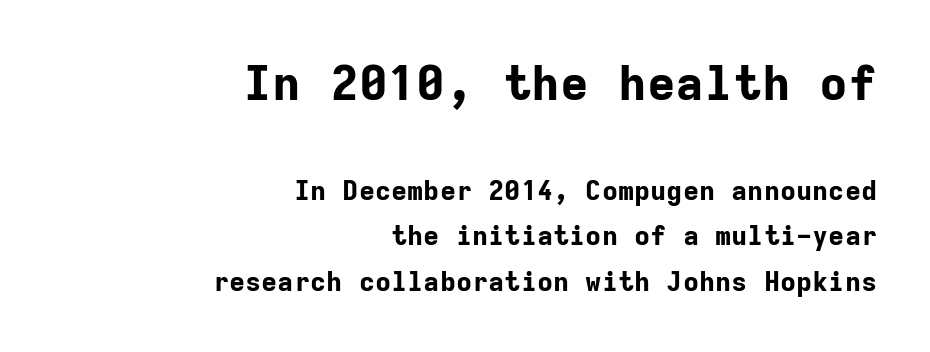
The image shows 48 px bold sans-serif type, upright, monospaced; set right-aligned, normal line spacing (1.69x), normal letter spacing, not underlined; the first (top) block is 1.78x larger; low stroke contrast and a medium x-height.
